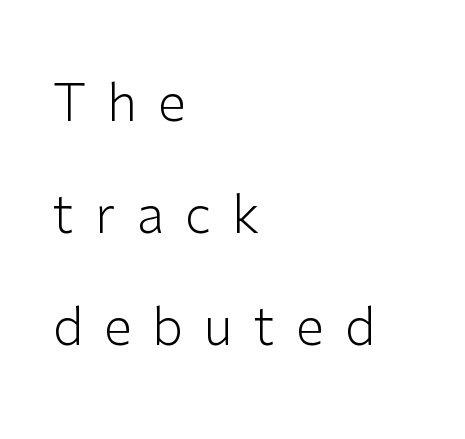
Do the characters align in a grid? No, the font is proportional. The passage shown is typeset with a sans-serif family. Is there much room between lines? Yes — plenty of vertical air separates them. Plain, unruled lines of type.
